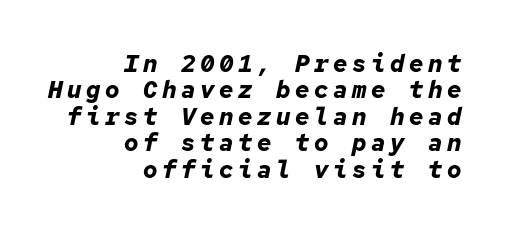
{"italic": "yes", "lean": "right", "slant_degrees": 12, "bold": "yes", "underline": "no", "align": "right", "line_spacing": "tight", "line_spacing_ratio": 1.1, "glyph_px": 24}
